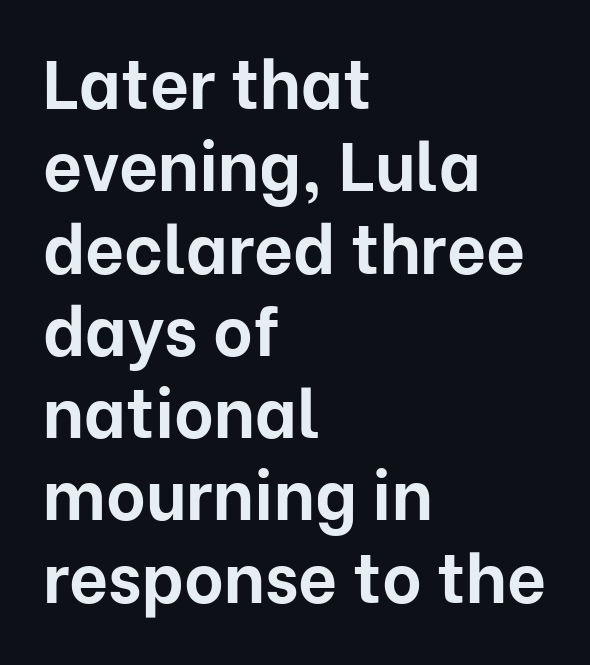
The image shows 68 px bold sans-serif type, upright; set left-aligned, line spacing 1.21x, normal letter spacing, not underlined; low stroke contrast and a medium x-height.
